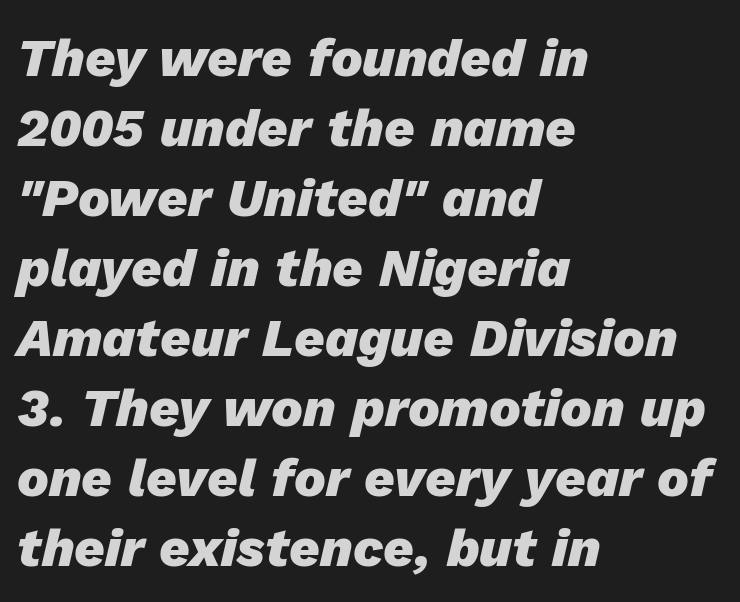
Each row of text sits above clean, open space. Does the copy run flush right? No — it runs flush left. These lines are rendered in a variable-pitch font. One glance says typical: line gaps are just what's usual. Emphasis by weight is at full strength: bold.
